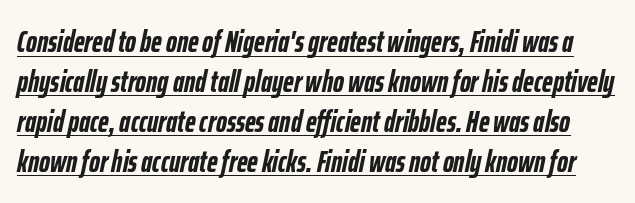
Q: Is the text bold? A: Yes.
Q: Is the text italic (slanted)? A: Yes, it leans right by about 12 degrees.
Q: Is the text underlined? A: Yes.
Q: Is the spacing between letters normal or unusually wide? A: Normal.
Q: Is the spacing between lines tight, normal or loose? A: Normal.
Q: Width (condensed, normal, or wide)? A: Condensed.
Q: Stroke contrast? A: Low.
Q: x-height? A: Medium.
Q: Monospaced? A: No.
